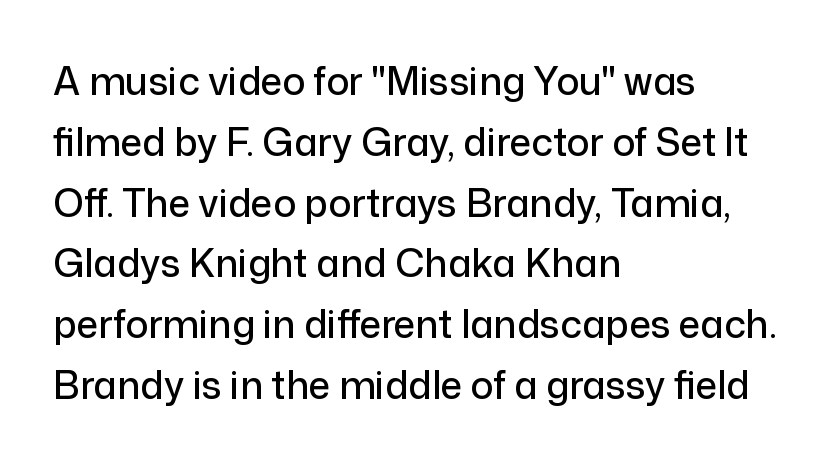
{"serif": "no", "italic": "no", "width": "normal", "stroke_contrast": "low", "x_height": "medium", "monospaced": "no", "underline": "no", "align": "left", "line_spacing": "normal", "line_spacing_ratio": 1.6, "letter_spacing": "normal", "letter_spacing_em": 0.0, "glyph_px": 38}
